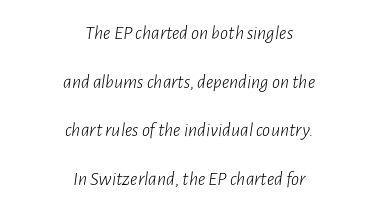
The image shows 20 px text type, italic (leaning right); set centered, loose line spacing (2.43x), normal letter spacing, not underlined.
